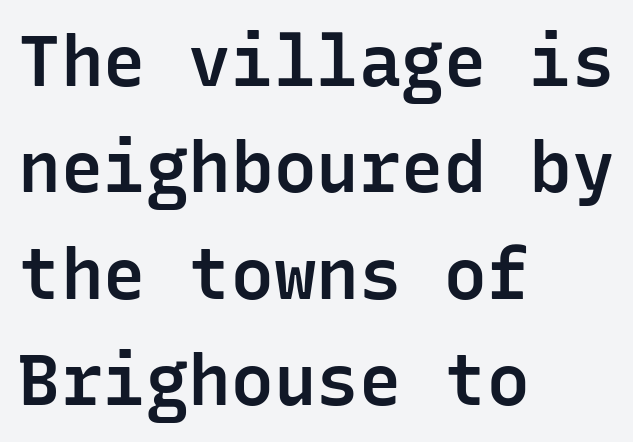
Q: Is the text bold? A: Semi-bold.
Q: Is the text italic (slanted)? A: No, it is upright.
Q: Is the typeface a serif or a sans-serif typeface? A: Sans-serif.
Q: Is the text underlined? A: No.
Q: How is the paragraph aligned? A: Left-aligned.
Q: Is the spacing between letters normal or unusually wide? A: Normal.
Q: Is the spacing between lines tight, normal or loose? A: Normal.
Q: Width (condensed, normal, or wide)? A: Normal.
Q: Stroke contrast? A: Low.
Q: x-height? A: Medium.
Q: Monospaced? A: Yes.
